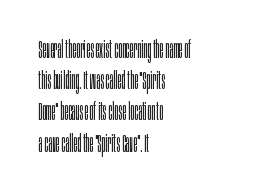
Q: Is the text bold? A: No.
Q: Is the text italic (slanted)? A: No, it is upright.
Q: Is the text underlined? A: No.
Q: How is the paragraph aligned? A: Left-aligned.
Q: Is the spacing between letters normal or unusually wide? A: Normal.
Q: Is the spacing between lines tight, normal or loose? A: Normal.
